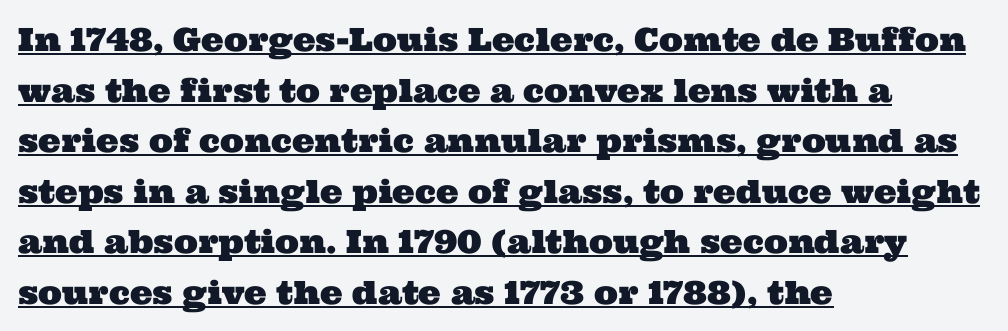
This sample has the flowing, uneven cadence of proportional lettering. Underlined type. Reading down the column, the eye jumps a familiar distance to each next line. Students, note that the glyphs here touch the page at normal intervals. The rag falls on the right side of this text block.
